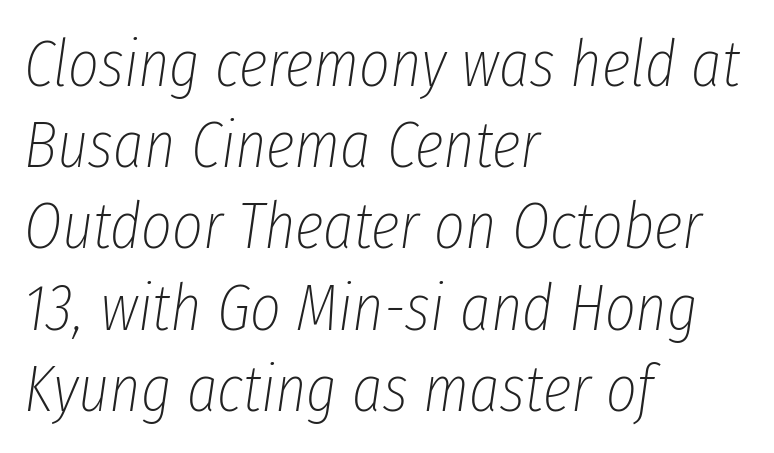
The image shows 66 px thin, condensed type, italic (leaning right); set left-aligned, line spacing 1.23x, normal letter spacing, not underlined; low stroke contrast and a medium x-height.
